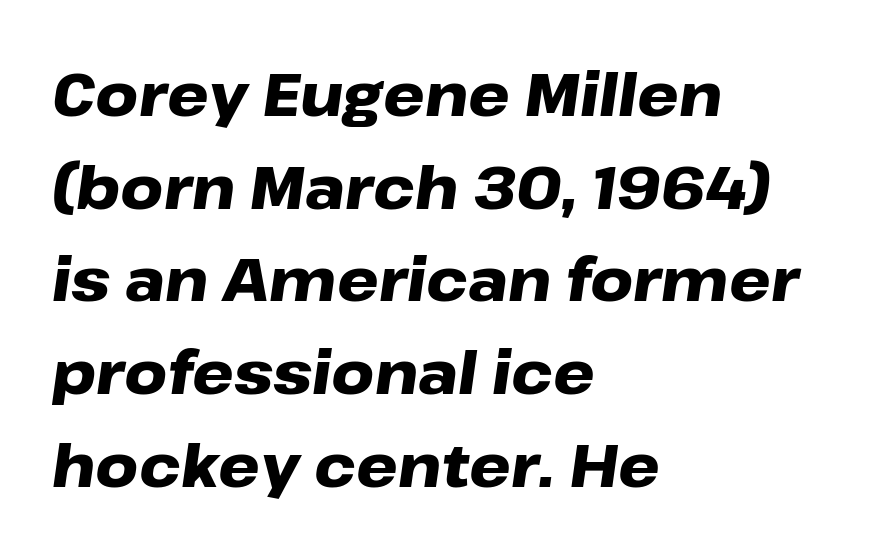
{"italic": "yes", "lean": "right", "slant_degrees": 8, "bold": "yes", "weight": "heavy", "width": "wide", "stroke_contrast": "low", "x_height": "medium", "monospaced": "no", "underline": "no", "align": "left", "line_spacing": "normal", "line_spacing_ratio": 1.57, "letter_spacing": "normal", "letter_spacing_em": 0.0, "glyph_px": 59}
